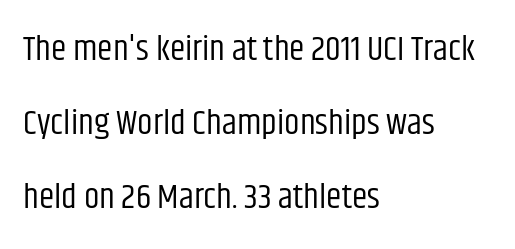
The image shows 35 px regular-weight, condensed sans-serif type, upright; set left-aligned, loose line spacing (2.12x), normal letter spacing, not underlined; low stroke contrast and a large x-height.
